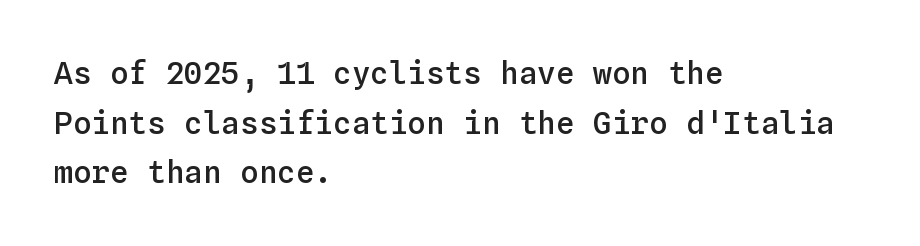
The typography opts for an upright posture over an oblique one. The typesetter chose a ragged-right arrangement here. Bold? Not quite — semibold, heavier than regular but stopping short. A normal amount of white space separates one row of letters from the next. The baseline area is clear. Characters follow at the spacing the type designer built in.
